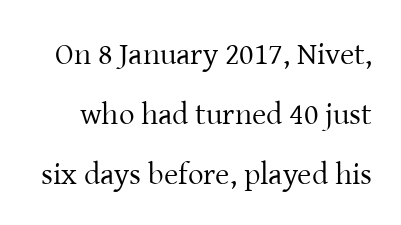
The image shows 31 px regular-weight serif type, upright; set loose line spacing (1.93x), normal letter spacing, not underlined; low stroke contrast and a medium x-height.
